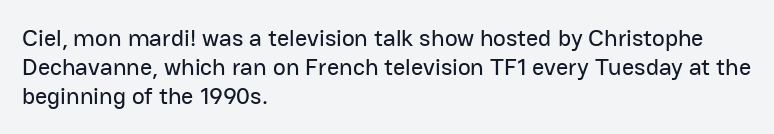
Q: Is the text italic (slanted)? A: No, it is upright.
Q: Is the text underlined? A: No.
Q: How is the paragraph aligned? A: Left-aligned.
Q: Is the spacing between letters normal or unusually wide? A: Normal.
